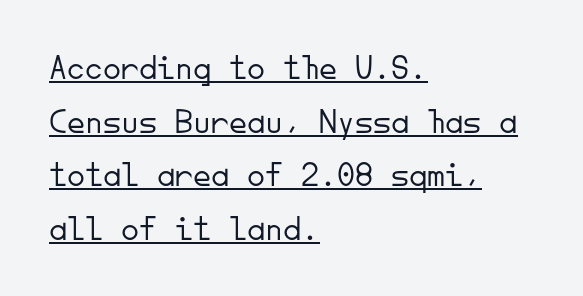
Q: Is the text bold? A: No.
Q: Is the text italic (slanted)? A: No, it is upright.
Q: Is the typeface a serif or a sans-serif typeface? A: Sans-serif.
Q: Is the text underlined? A: Yes.
Q: How is the paragraph aligned? A: Left-aligned.
Q: Is the spacing between letters normal or unusually wide? A: Normal.
Q: Is the spacing between lines tight, normal or loose? A: Normal.
Q: Width (condensed, normal, or wide)? A: Normal.
Q: Stroke contrast? A: Low.
Q: x-height? A: Small.
Q: Monospaced? A: Yes.
